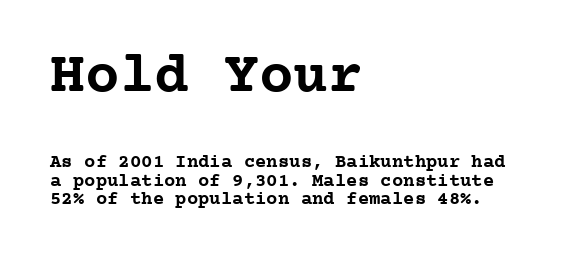
{"serif": "yes", "italic": "no", "bold": "yes", "weight": "semibold", "width": "normal", "stroke_contrast": "low", "x_height": "medium", "monospaced": "yes", "underline": "no", "align": "left", "line_spacing": "tight", "line_spacing_ratio": 0.98, "letter_spacing": "normal", "letter_spacing_em": 0.0, "larger_block": "first", "size_ratio": 3.05, "glyph_px": 58}
